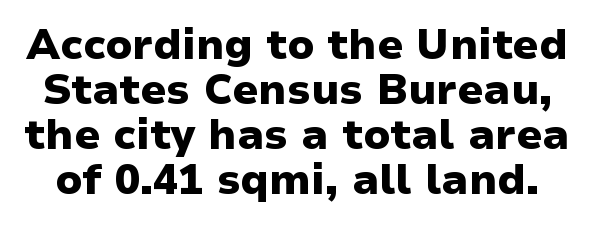
{"serif": "no", "italic": "no", "bold": "yes", "weight": "heavy", "width": "normal", "stroke_contrast": "low", "x_height": "medium", "monospaced": "no", "underline": "no", "line_spacing": "tight", "line_spacing_ratio": 1.07, "letter_spacing": "normal", "letter_spacing_em": 0.0, "glyph_px": 42}
